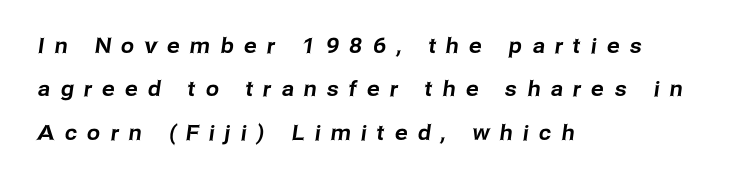
How are the letters spaced? Widely, with obvious added tracking. Vertically, the passage feels expansive, rows floating well apart. Check the space under the baseline: it is left empty. The text block is weighted toward the left margin, trailing off unevenly rightward.
